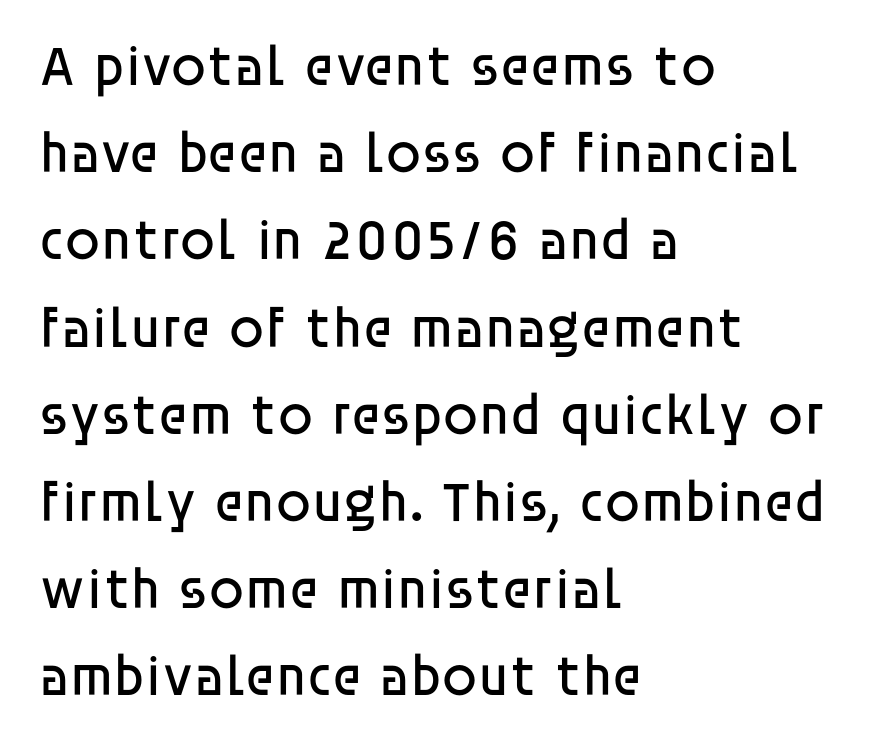
Are there feet on the stems? There aren't — it's a sans. Quick note: not italic, upright. On a weight scale, this lands at 450 or below. Regular leading. The paragraph shown leans on its left margin. A bare baseline throughout the passage.
